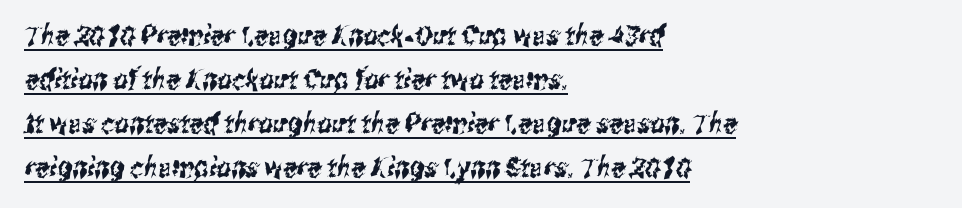
Q: Is the typeface a serif or a sans-serif typeface? A: Sans-serif.
Q: Is the text underlined? A: Yes.
Q: How is the paragraph aligned? A: Left-aligned.
Q: Is the spacing between letters normal or unusually wide? A: Normal.
Q: Is the spacing between lines tight, normal or loose? A: Normal.
Q: Width (condensed, normal, or wide)? A: Condensed.
Q: Stroke contrast? A: Medium.
Q: x-height? A: Medium.
Q: Monospaced? A: No.
